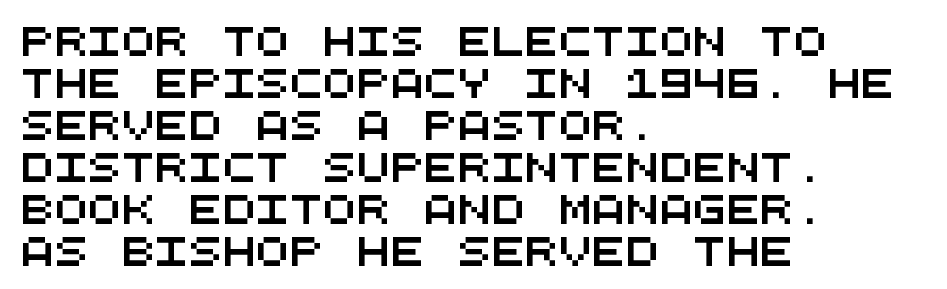
{"serif": "no", "width": "wide", "stroke_contrast": "medium", "x_height": "large", "monospaced": "yes", "underline": "no", "align": "left", "line_spacing": "normal", "line_spacing_ratio": 1.5, "letter_spacing": "normal", "letter_spacing_em": 0.0, "glyph_px": 28}
